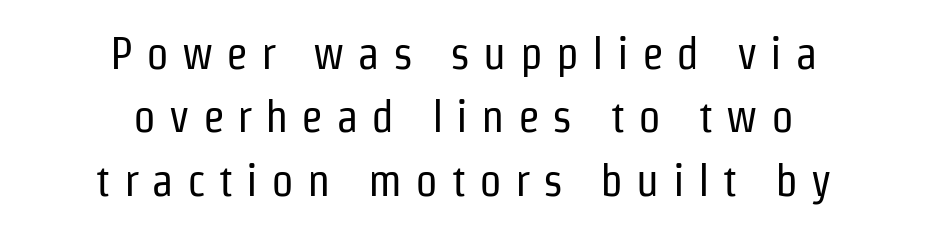
{"serif": "no", "italic": "no", "bold": "no", "weight": "regular", "width": "condensed", "stroke_contrast": "low", "x_height": "medium", "monospaced": "no", "underline": "no", "align": "center", "line_spacing": "normal", "line_spacing_ratio": 1.41, "letter_spacing": "wide", "letter_spacing_em": 0.29, "glyph_px": 45}
